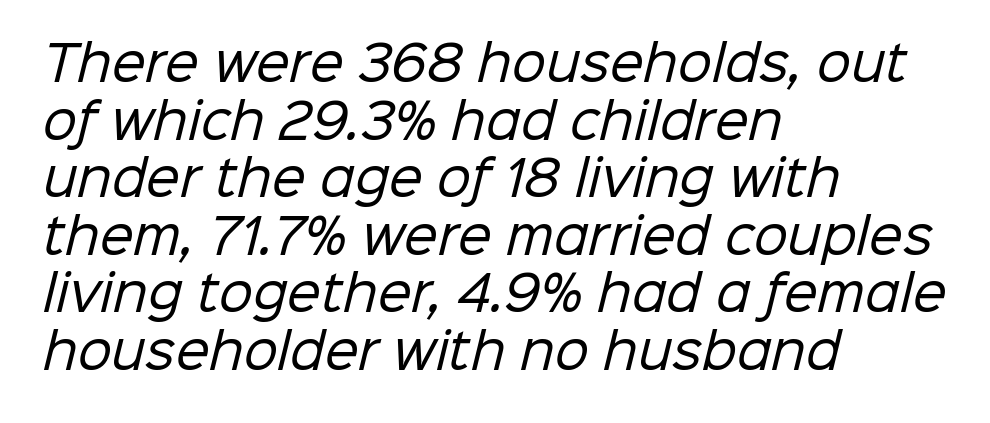
{"serif": "no", "bold": "no", "weight": "regular", "width": "normal", "stroke_contrast": "low", "x_height": "medium", "monospaced": "no", "underline": "no", "align": "left", "line_spacing_ratio": 1.2, "letter_spacing": "normal", "letter_spacing_em": 0.0, "glyph_px": 48}
